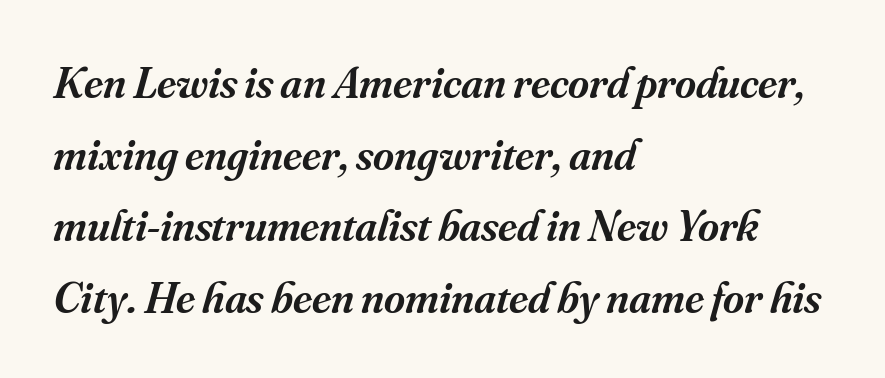
The image shows 45 px semibold serif type, italic (leaning right); set left-aligned, normal line spacing (1.59x), normal letter spacing, not underlined; medium stroke contrast and a small x-height.
